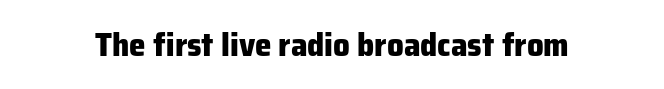
The image shows 33 px heavy sans-serif type, upright; set normal letter spacing, not underlined; low stroke contrast and a medium x-height.
